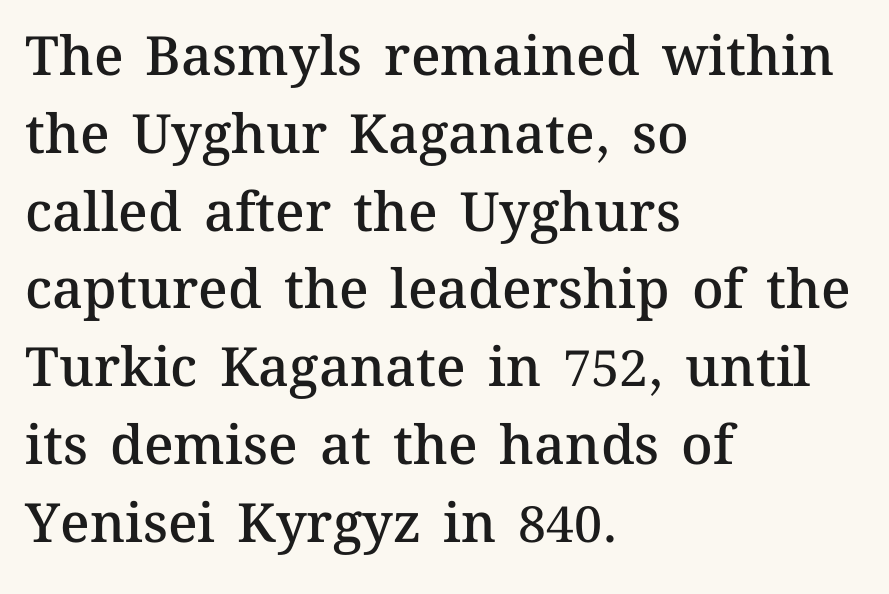
{"italic": "no", "bold": "semi", "weight": "semibold", "width": "normal", "stroke_contrast": "medium", "x_height": "medium", "monospaced": "no", "underline": "no", "align": "left", "line_spacing": "normal", "line_spacing_ratio": 1.44, "letter_spacing": "normal", "letter_spacing_em": 0.0, "glyph_px": 54}
